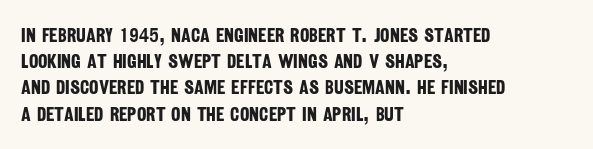
This block has exactly the height ordinary leading produces. As a designer I'd log this as weight 700, bold. The line texture is even and compact thanks to regular tracking. Layout note: lines flush left. The area under the type is left untouched.
